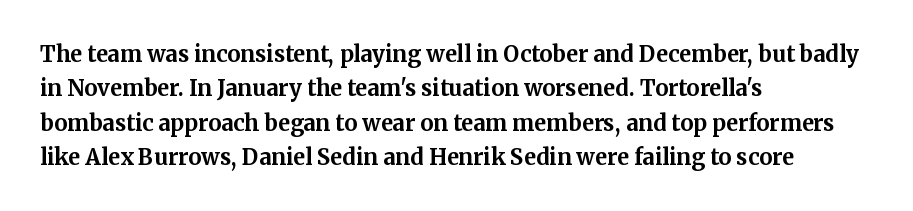
{"italic": "no", "bold": "yes", "underline": "no", "align": "left", "line_spacing": "normal", "line_spacing_ratio": 1.56, "letter_spacing": "normal", "letter_spacing_em": 0.0, "glyph_px": 22}
